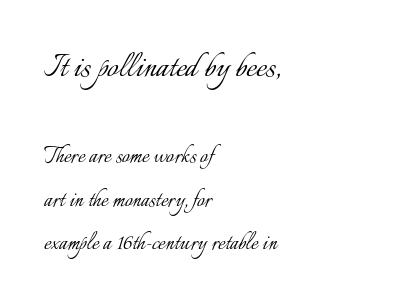
{"bold": "no", "weight": "light", "width": "normal", "stroke_contrast": "low", "x_height": "small", "monospaced": "no", "underline": "no", "align": "left", "line_spacing": "normal", "line_spacing_ratio": 1.61, "letter_spacing": "normal", "letter_spacing_em": 0.0, "larger_block": "first", "size_ratio": 1.48, "glyph_px": 40}
